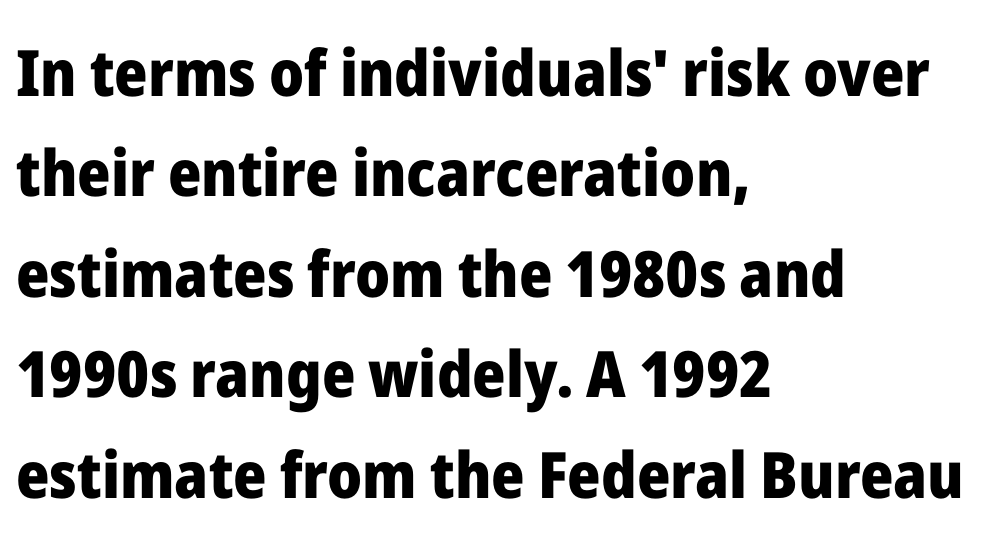
{"serif": "no", "italic": "no", "bold": "yes", "weight": "heavy", "width": "normal", "stroke_contrast": "low", "x_height": "medium", "monospaced": "no", "underline": "no", "align": "left", "line_spacing": "normal", "line_spacing_ratio": 1.57, "letter_spacing": "normal", "letter_spacing_em": 0.0, "glyph_px": 64}
